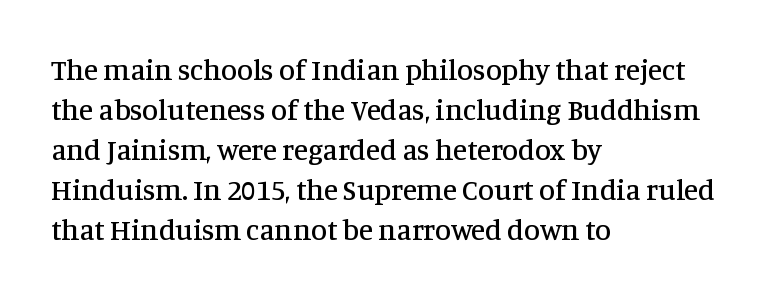
Nope, not italic — everything's standing straight. The compositor pushed each line to the left boundary. Leading: standard. The face used here is rendered with its standard letterfit. Descender tails drop into unmarked territory.
